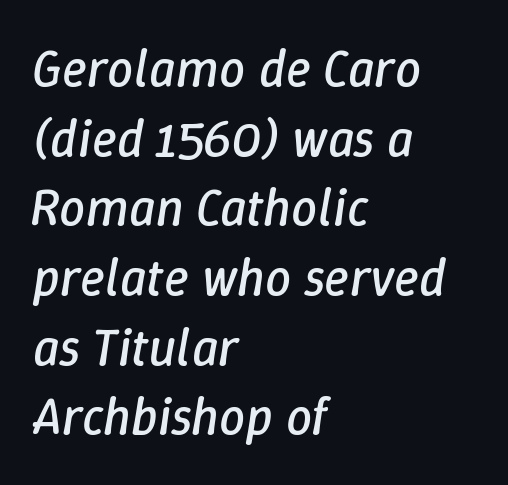
The letters look calm and open, with moderate or lighter stems. Leading: standard. The paragraph shown leans on its left margin. This sample has the flowing, uneven cadence of proportional lettering. Characters follow at the spacing the type designer built in. It's the slanting kind of type.
